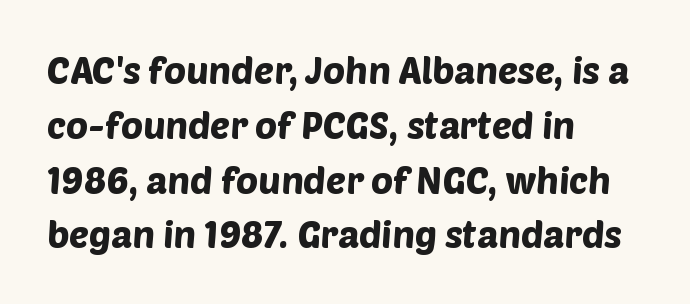
{"serif": "no", "width": "normal", "stroke_contrast": "low", "x_height": "large", "monospaced": "no", "underline": "no", "align": "left", "line_spacing": "normal", "line_spacing_ratio": 1.48, "letter_spacing": "normal", "letter_spacing_em": 0.0, "glyph_px": 37}
